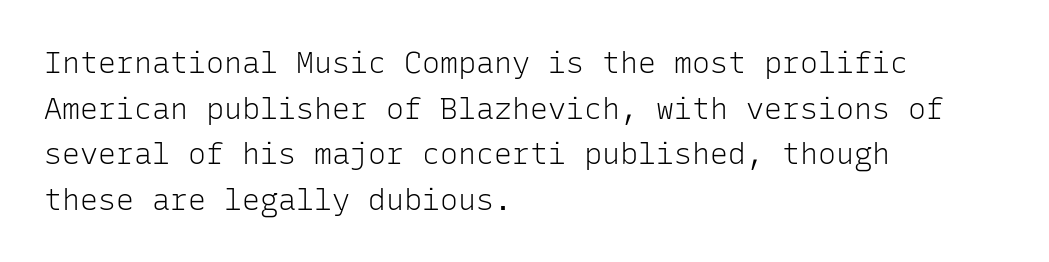
Q: Is the text bold? A: No.
Q: Is the text italic (slanted)? A: No, it is upright.
Q: Is the typeface a serif or a sans-serif typeface? A: Sans-serif.
Q: Is the text underlined? A: No.
Q: How is the paragraph aligned? A: Left-aligned.
Q: Is the spacing between letters normal or unusually wide? A: Normal.
Q: Is the spacing between lines tight, normal or loose? A: Normal.
Q: Width (condensed, normal, or wide)? A: Normal.
Q: Stroke contrast? A: Low.
Q: x-height? A: Medium.
Q: Monospaced? A: Yes.
